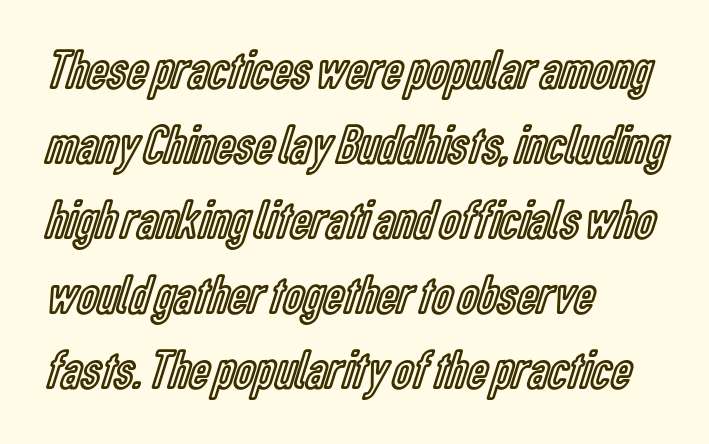
The ragged edge is on the right, which tells us the setting is flush left. Tracking here is standard; glyphs follow each other at the usual distance. The face used here is proportionally spaced, like ordinary book or web type.
